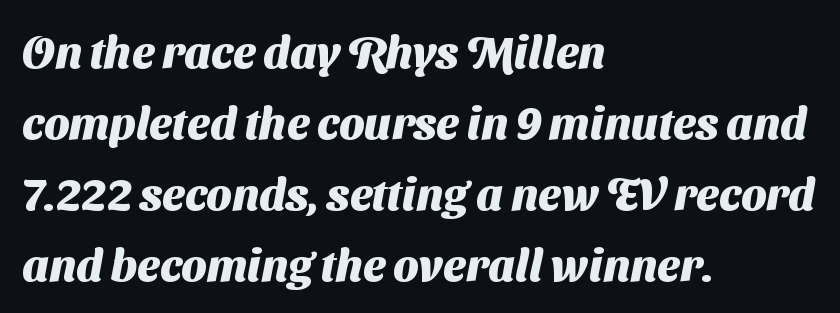
{"serif": "no", "bold": "yes", "weight": "heavy", "width": "normal", "stroke_contrast": "medium", "x_height": "medium", "monospaced": "no", "underline": "no", "align": "left", "line_spacing": "normal", "line_spacing_ratio": 1.58, "letter_spacing": "normal", "letter_spacing_em": 0.0, "glyph_px": 45}
